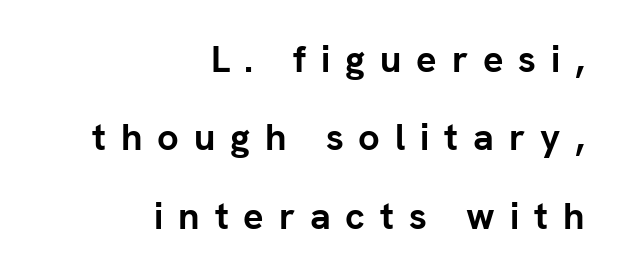
Q: Is the text bold? A: Yes.
Q: Is the text italic (slanted)? A: No, it is upright.
Q: Is the typeface a serif or a sans-serif typeface? A: Sans-serif.
Q: Is the text underlined? A: No.
Q: How is the paragraph aligned? A: Right-aligned.
Q: Is the spacing between letters normal or unusually wide? A: Unusually wide.
Q: Is the spacing between lines tight, normal or loose? A: Loose.
Q: Width (condensed, normal, or wide)? A: Normal.
Q: Stroke contrast? A: Low.
Q: x-height? A: Medium.
Q: Monospaced? A: No.
